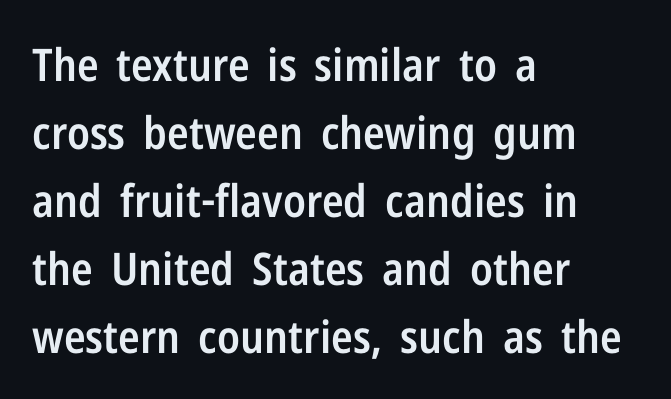
The image shows 45 px semibold, condensed sans-serif type, upright; set left-aligned, normal line spacing (1.51x), normal letter spacing, not underlined; low stroke contrast and a medium x-height.
